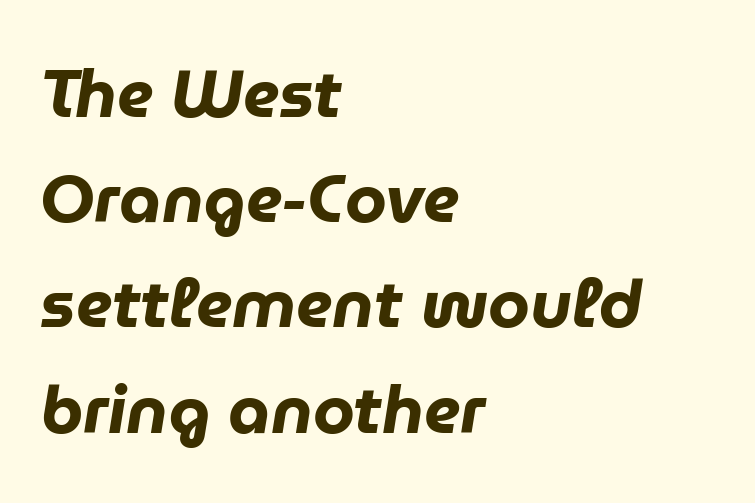
The image shows 67 px heavy type, italic (leaning right); set left-aligned, normal line spacing (1.57x), normal letter spacing, not underlined; low stroke contrast and a medium x-height.
